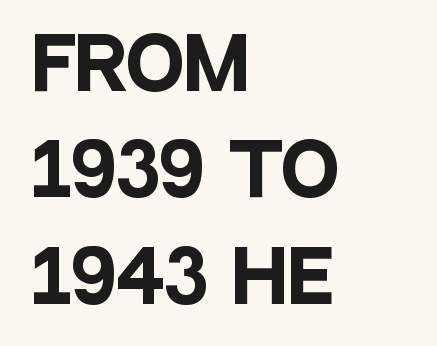
Q: Is the text bold? A: Yes.
Q: Is the text italic (slanted)? A: No, it is upright.
Q: Is the typeface a serif or a sans-serif typeface? A: Sans-serif.
Q: Is the text underlined? A: No.
Q: How is the paragraph aligned? A: Left-aligned.
Q: Is the spacing between letters normal or unusually wide? A: Normal.
Q: Is the spacing between lines tight, normal or loose? A: Normal.
Q: Width (condensed, normal, or wide)? A: Condensed.
Q: Stroke contrast? A: Low.
Q: x-height? A: Large.
Q: Monospaced? A: No.
